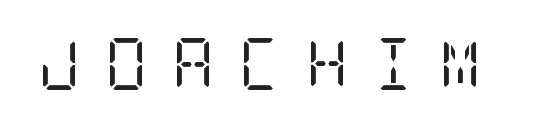
Unlike a clean sans, this face finishes its strokes with serifs. Here the glyphs are tracked loosely, breaking word shapes into spaced letters. A clean baseline with only descenders dipping below it. Compared with a typical body face, this is equally light or lighter still. Posture: straight, roman, zero tilt.
